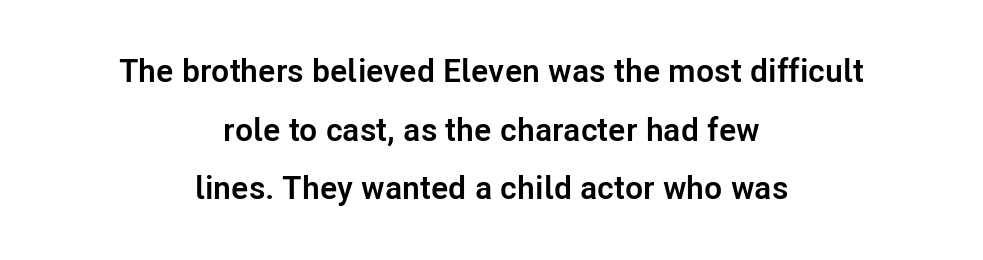
Underlining? Definitely not there. The typeface chosen for these lines omits serifs. If you folded the block vertically in half, each line would mirror itself in length. The sample has been set heavy, in full bold.
